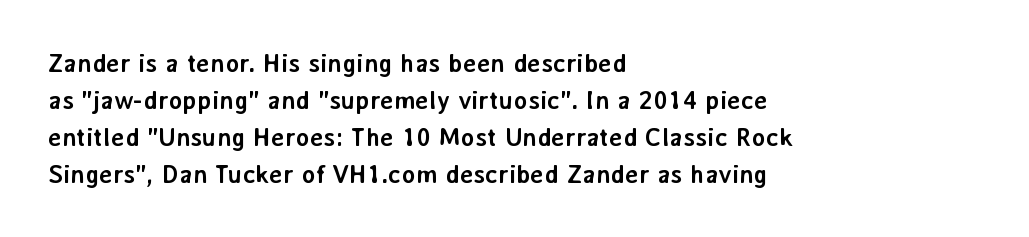
Q: Is the text bold? A: Yes.
Q: Is the text italic (slanted)? A: No, it is upright.
Q: Is the text underlined? A: No.
Q: How is the paragraph aligned? A: Left-aligned.
Q: Is the spacing between letters normal or unusually wide? A: Normal.
Q: Is the spacing between lines tight, normal or loose? A: Normal.
